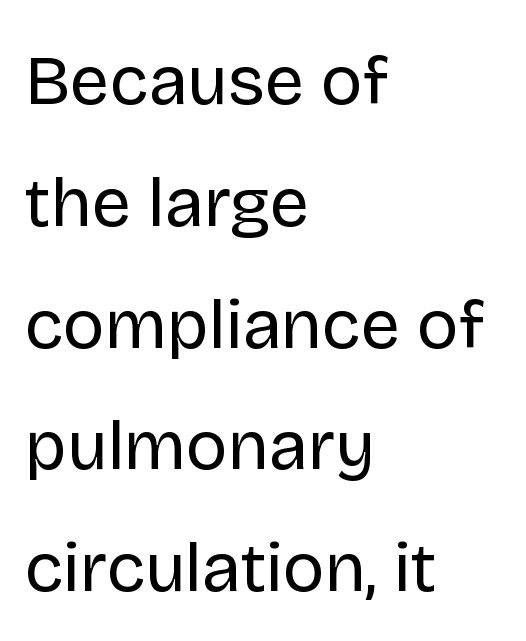
Note the varied advance widths — an 'i' is clearly narrower than an 'm'. Weight class: somewhere from thin through regular. Each word holds together tightly as a unit, with standard inter-letter gaps. Typeset ragged right — the left edge is the straight one. The zone under the glyphs is completely vacant.
